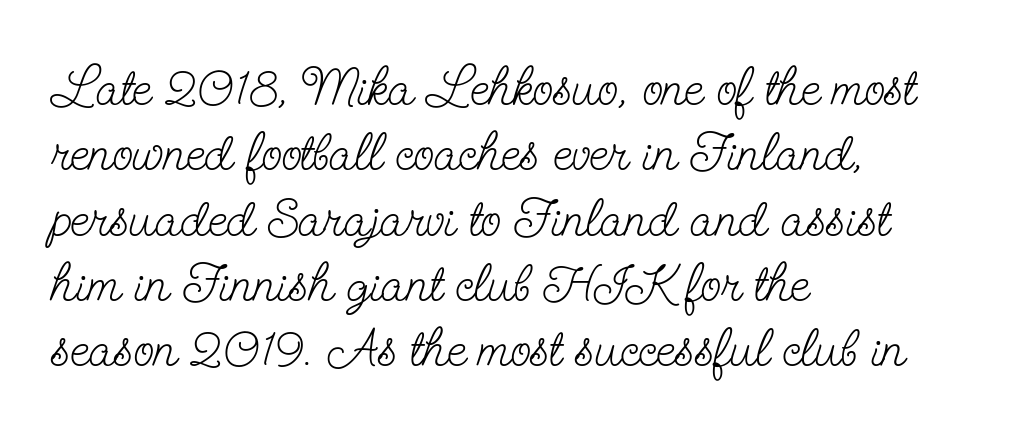
Each letter keeps its own natural width here, so spacing adapts to shape. The letterforms sit shoulder to shoulder at normal distance. The ragged edge is on the right, which tells us the setting is flush left.
